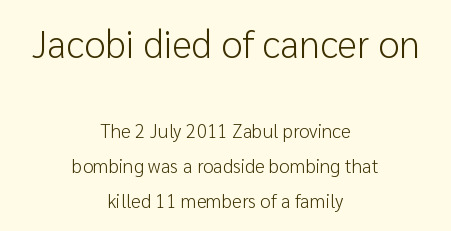
{"serif": "no", "italic": "no", "bold": "no", "weight": "light", "width": "normal", "stroke_contrast": "low", "x_height": "medium", "monospaced": "no", "underline": "no", "align": "center", "line_spacing_ratio": 1.84, "letter_spacing": "normal", "letter_spacing_em": 0.0, "larger_block": "first", "size_ratio": 2.0, "glyph_px": 38}
